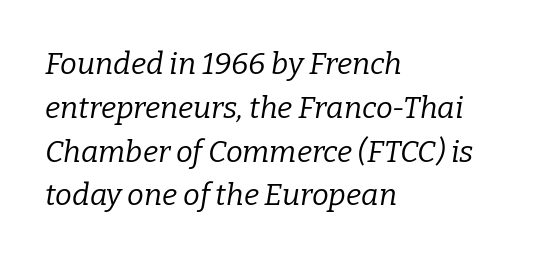
{"serif": "yes", "italic": "yes", "lean": "right", "slant_degrees": 9, "bold": "no", "weight": "regular", "width": "normal", "stroke_contrast": "low", "x_height": "medium", "monospaced": "no", "underline": "no", "align": "left", "line_spacing": "normal", "line_spacing_ratio": 1.46, "letter_spacing": "normal", "letter_spacing_em": 0.0, "glyph_px": 30}
